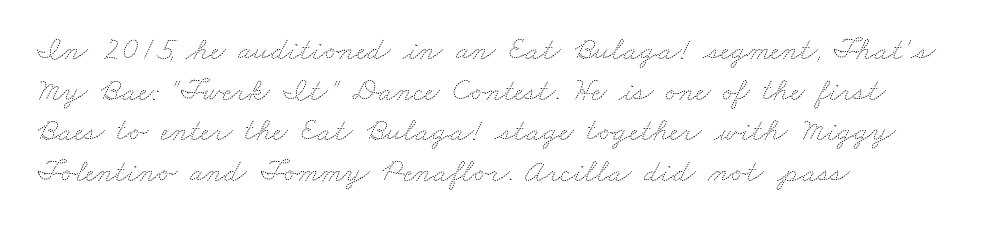
{"bold": "no", "weight": "thin", "width": "wide", "stroke_contrast": "medium", "x_height": "small", "monospaced": "no", "underline": "no", "align": "left", "line_spacing": "normal", "line_spacing_ratio": 1.27, "letter_spacing": "normal", "letter_spacing_em": 0.0, "glyph_px": 32}
